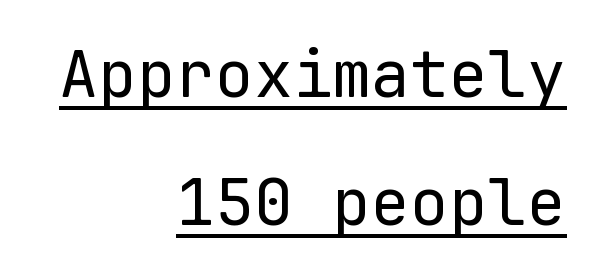
{"serif": "no", "italic": "no", "bold": "no", "weight": "regular", "width": "normal", "stroke_contrast": "low", "x_height": "medium", "monospaced": "yes", "underline": "yes", "align": "right", "line_spacing": "loose", "line_spacing_ratio": 1.97, "letter_spacing": "normal", "letter_spacing_em": 0.0, "glyph_px": 65}
